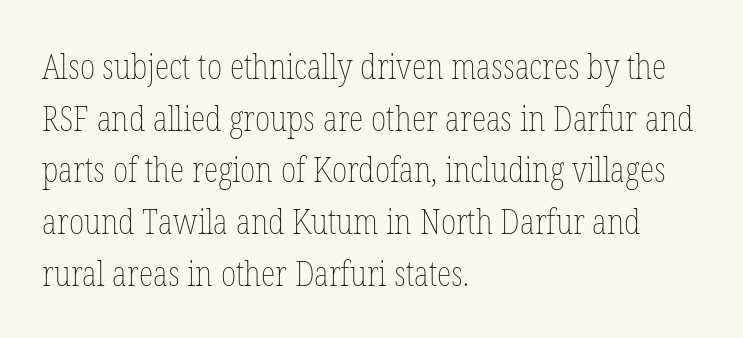
Q: Is the text bold? A: No.
Q: Is the text italic (slanted)? A: No, it is upright.
Q: Is the text underlined? A: No.
Q: How is the paragraph aligned? A: Left-aligned.
Q: Is the spacing between letters normal or unusually wide? A: Normal.
Q: Is the spacing between lines tight, normal or loose? A: Normal.
Q: Width (condensed, normal, or wide)? A: Condensed.
Q: Stroke contrast? A: Low.
Q: x-height? A: Medium.
Q: Monospaced? A: No.
